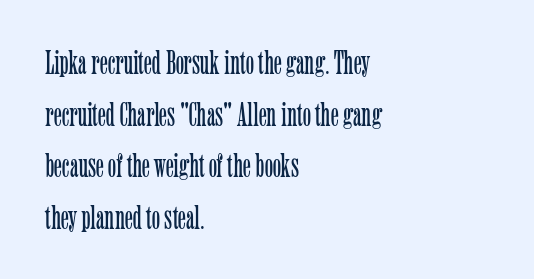
The image shows 34 px light, condensed serif type, upright; set left-aligned, normal line spacing (1.52x), normal letter spacing, not underlined; low stroke contrast and a medium x-height.
